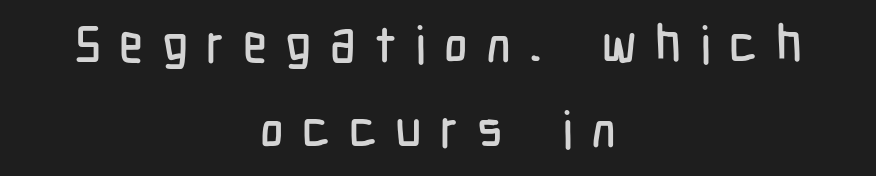
{"serif": "no", "italic": "no", "width": "condensed", "stroke_contrast": "low", "x_height": "medium", "monospaced": "no", "underline": "no", "align": "center", "line_spacing": "normal", "line_spacing_ratio": 1.67, "letter_spacing": "wide", "letter_spacing_em": 0.36, "glyph_px": 51}
